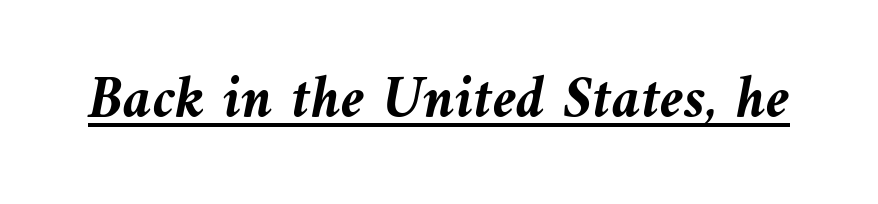
Slant detected: the letters are inclined. Here the designer chose a conventional face with non-uniform glyph widths. What decoration does the sample have? An underline. What stands out about the letter spacing? Nothing — it is the standard amount.
